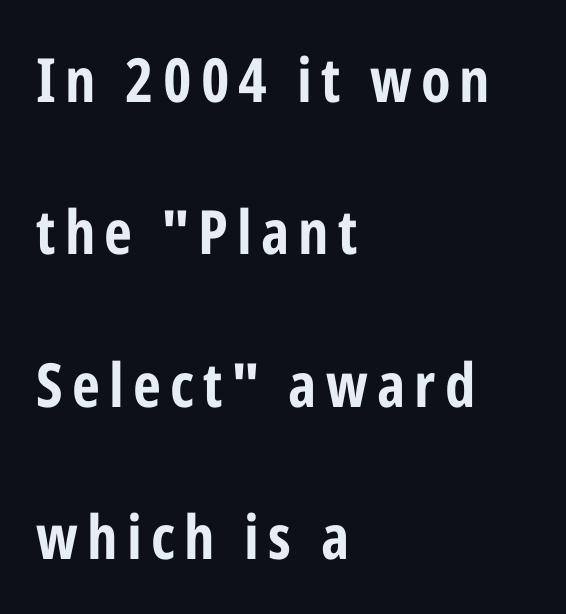
{"serif": "no", "italic": "no", "width": "condensed", "stroke_contrast": "low", "x_height": "medium", "monospaced": "no", "underline": "no", "align": "left", "line_spacing": "loose", "line_spacing_ratio": 2.5, "glyph_px": 61}
